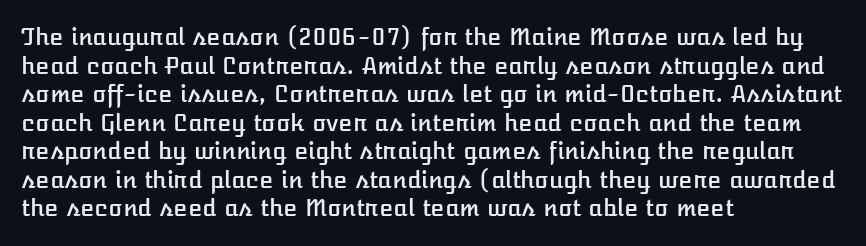
Q: Is the text italic (slanted)? A: No, it is upright.
Q: Is the text underlined? A: No.
Q: How is the paragraph aligned? A: Left-aligned.
Q: Is the spacing between letters normal or unusually wide? A: Normal.
